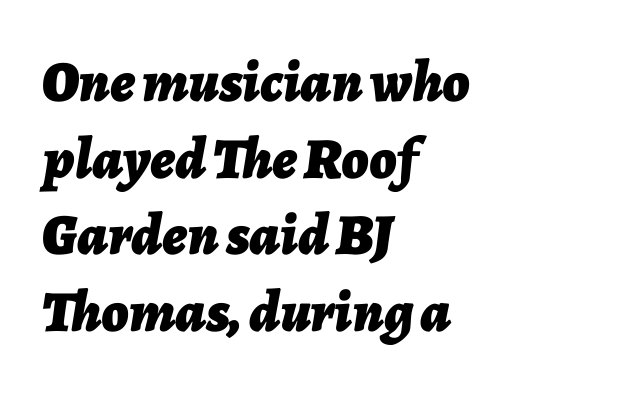
Descenders are the only things crossing below the line. What's the leading like? Ordinary, nothing unusual. A typesetter would mark this as italic. The face used here is rendered with its standard letterfit. Note the varied advance widths — an 'i' is clearly narrower than an 'm'.
